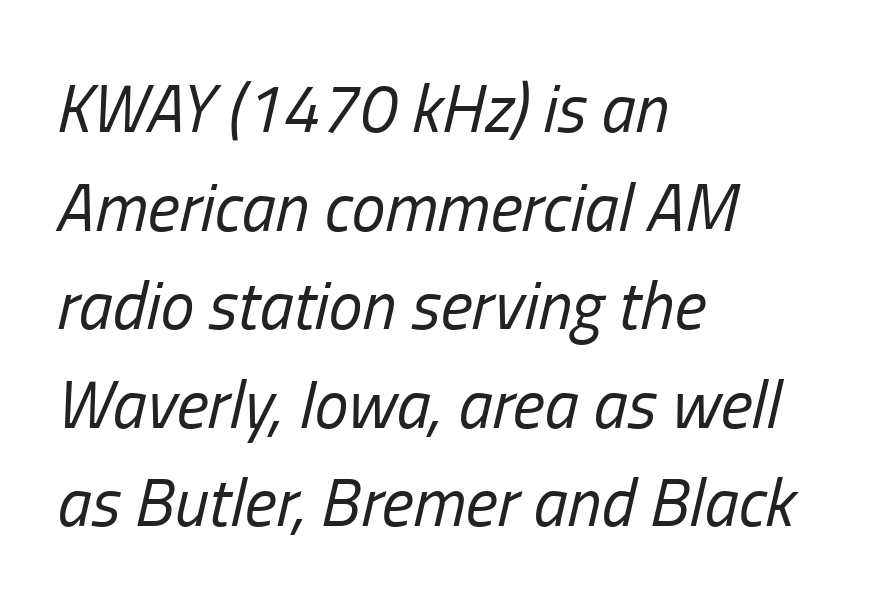
Q: Is the text bold? A: No.
Q: Is the text italic (slanted)? A: Yes, it leans right by about 13 degrees.
Q: Is the text underlined? A: No.
Q: How is the paragraph aligned? A: Left-aligned.
Q: Is the spacing between letters normal or unusually wide? A: Normal.
Q: Is the spacing between lines tight, normal or loose? A: Normal.
Q: Width (condensed, normal, or wide)? A: Condensed.
Q: Stroke contrast? A: Low.
Q: x-height? A: Medium.
Q: Monospaced? A: No.
